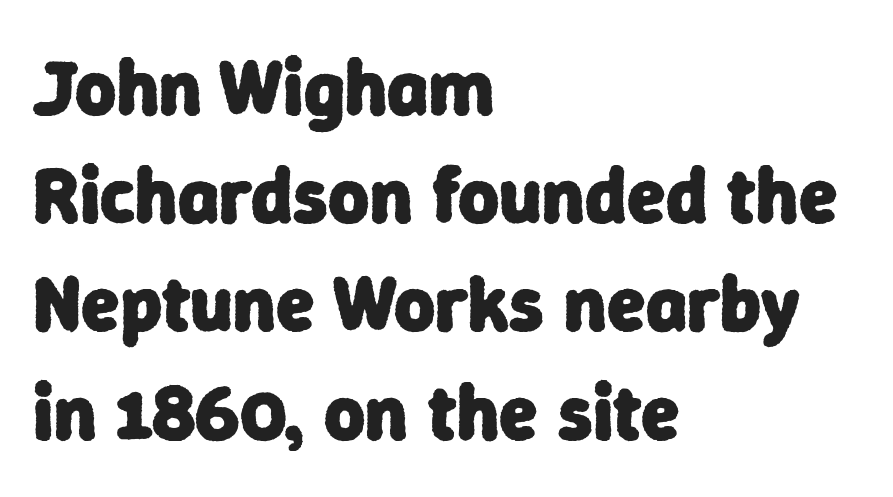
What stands out about the letter spacing? Nothing — it is the standard amount. Looks like regular typesetting: each glyph gets only the width it needs. The passage shown is typeset with a sans-serif family. Layout note: lines flush left.
